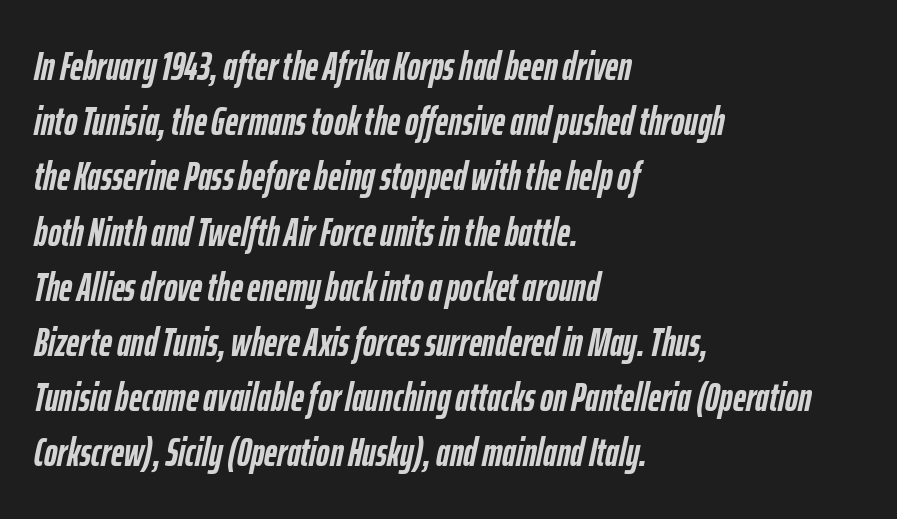
Notice how thick the strokes are: this is what a full bold looks like. Character widths vary here, with narrow letters taking less room than wide ones. Leading: standard. Compared with a centered layout, this one pins lines to the left instead. These lines were composed using italics.
